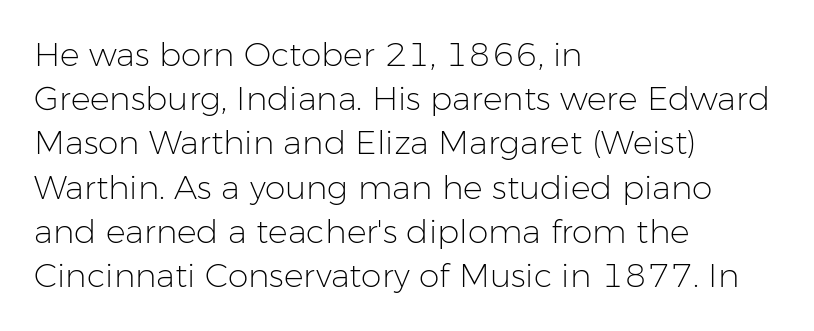
{"serif": "no", "italic": "no", "bold": "no", "weight": "light", "width": "normal", "stroke_contrast": "low", "x_height": "medium", "monospaced": "no", "underline": "no", "align": "left", "line_spacing": "normal", "line_spacing_ratio": 1.34, "letter_spacing": "normal", "letter_spacing_em": 0.0, "glyph_px": 33}
